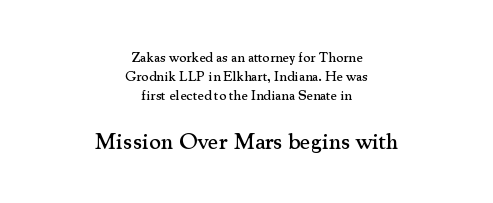
The image shows 23 px text type, upright; set centered, normal line spacing (1.36x), normal letter spacing, not underlined; the second (bottom) block is 1.64x larger.
